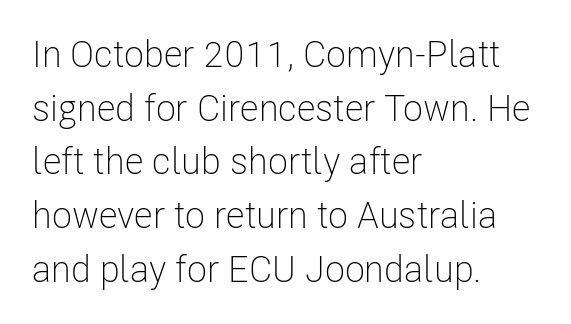
Q: Is the text bold? A: No.
Q: Is the text italic (slanted)? A: No, it is upright.
Q: Is the typeface a serif or a sans-serif typeface? A: Sans-serif.
Q: Is the text underlined? A: No.
Q: How is the paragraph aligned? A: Left-aligned.
Q: Is the spacing between letters normal or unusually wide? A: Normal.
Q: Is the spacing between lines tight, normal or loose? A: Normal.
Q: Width (condensed, normal, or wide)? A: Condensed.
Q: Stroke contrast? A: Low.
Q: x-height? A: Medium.
Q: Monospaced? A: No.
